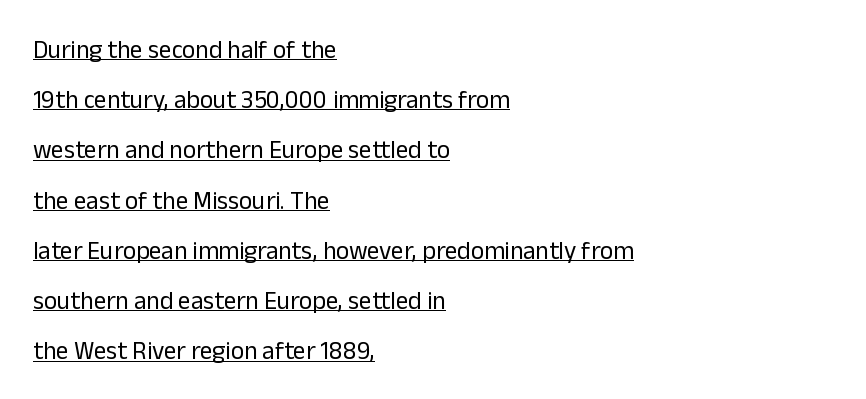
The image shows 25 px text type, upright; set left-aligned, loose line spacing (2.01x), normal letter spacing, underlined.
